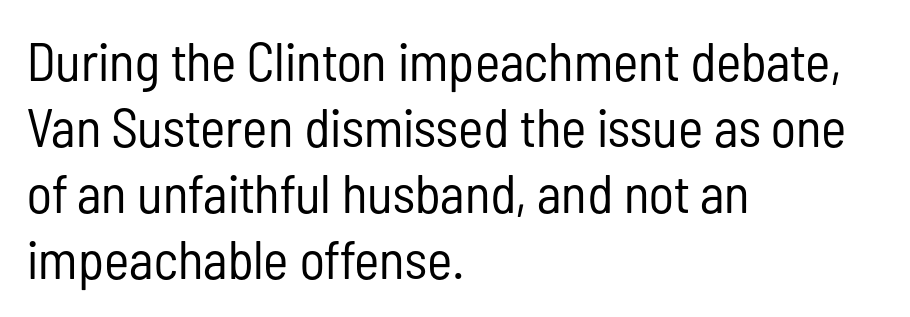
Q: Is the text bold? A: No.
Q: Is the text italic (slanted)? A: No, it is upright.
Q: Is the typeface a serif or a sans-serif typeface? A: Sans-serif.
Q: Is the text underlined? A: No.
Q: How is the paragraph aligned? A: Left-aligned.
Q: Is the spacing between letters normal or unusually wide? A: Normal.
Q: Width (condensed, normal, or wide)? A: Condensed.
Q: Stroke contrast? A: Low.
Q: x-height? A: Medium.
Q: Monospaced? A: No.
